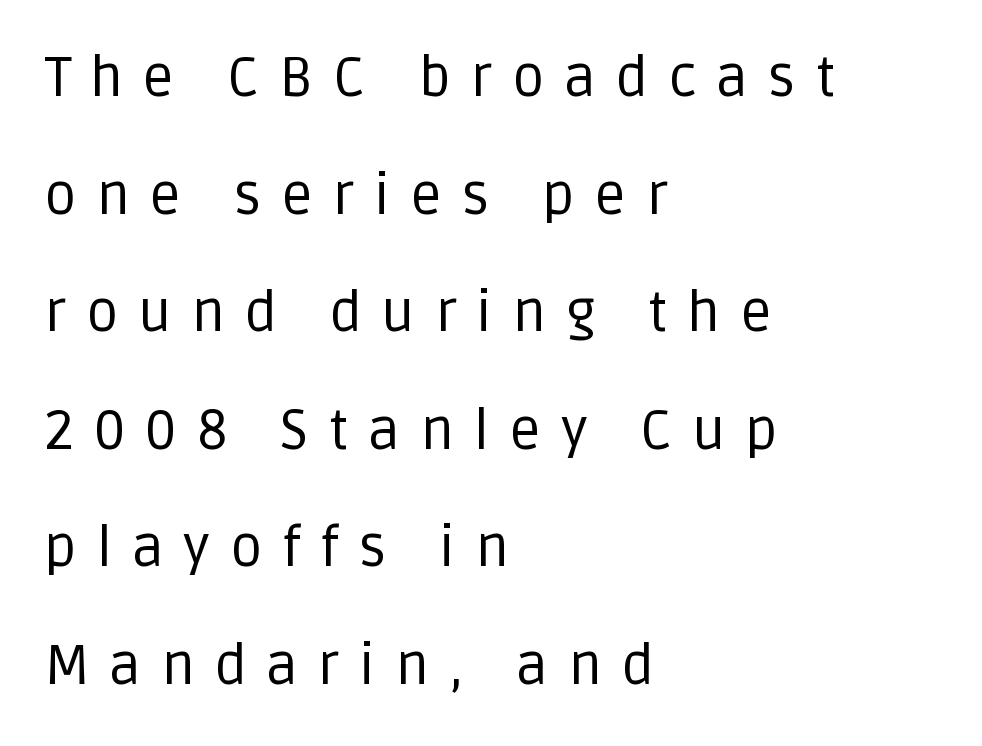
Q: Is the text bold? A: No.
Q: Is the text italic (slanted)? A: No, it is upright.
Q: Is the typeface a serif or a sans-serif typeface? A: Sans-serif.
Q: Is the text underlined? A: No.
Q: How is the paragraph aligned? A: Left-aligned.
Q: Is the spacing between letters normal or unusually wide? A: Unusually wide.
Q: Is the spacing between lines tight, normal or loose? A: Loose.
Q: Width (condensed, normal, or wide)? A: Normal.
Q: Stroke contrast? A: Low.
Q: x-height? A: Large.
Q: Monospaced? A: No.
